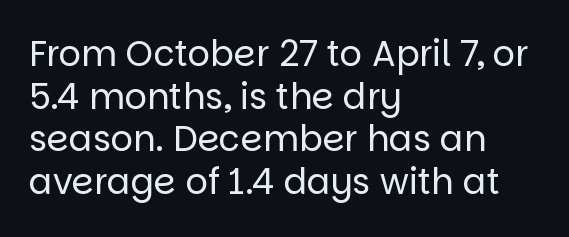
The image shows 35 px regular-weight sans-serif type, upright; set left-aligned, line spacing 1.22x, normal letter spacing, not underlined; low stroke contrast and a large x-height.
